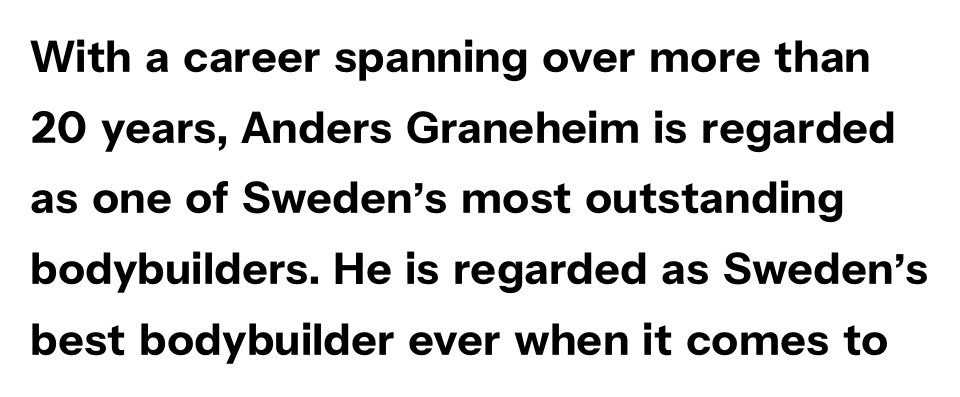
Character widths vary here, with narrow letters taking less room than wide ones. Words float on clear page, feet unadorned. The typography opts for an upright posture over an oblique one. The rendering shows plain stroke endings on the letterforms — a sans-serif design.
